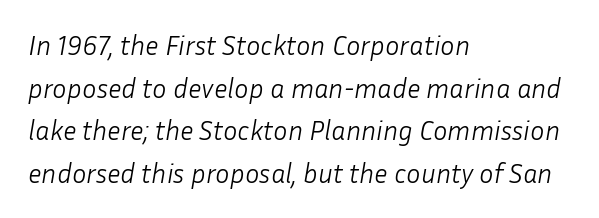
If you measured baseline to baseline, you'd find a middling distance. The specimen reads as italic at a glance. Is the stroke heavy? The answer is a plain regular-or-lighter. Does the copy run flush right? No — it runs flush left. Beneath every word, the page is bare.
